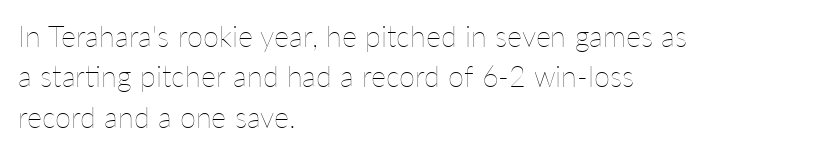
Q: Is the text bold? A: No.
Q: Is the text italic (slanted)? A: No, it is upright.
Q: Is the text underlined? A: No.
Q: How is the paragraph aligned? A: Left-aligned.
Q: Is the spacing between letters normal or unusually wide? A: Normal.
Q: Is the spacing between lines tight, normal or loose? A: Normal.
Q: Width (condensed, normal, or wide)? A: Normal.
Q: Stroke contrast? A: Low.
Q: x-height? A: Medium.
Q: Monospaced? A: No.
